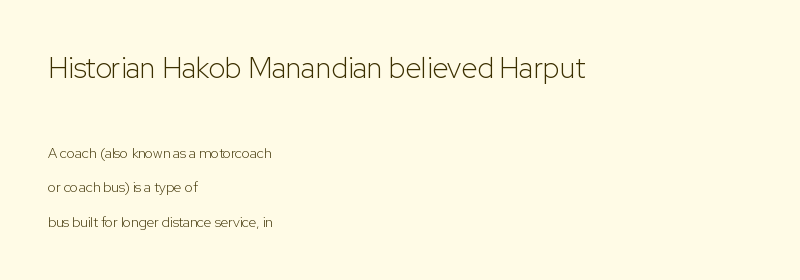
Q: Is the text bold? A: No.
Q: Is the text italic (slanted)? A: No, it is upright.
Q: Is the typeface a serif or a sans-serif typeface? A: Sans-serif.
Q: Is the text underlined? A: No.
Q: How is the paragraph aligned? A: Left-aligned.
Q: Is the spacing between letters normal or unusually wide? A: Normal.
Q: Is the spacing between lines tight, normal or loose? A: Loose.
Q: Which block of text is set in a larger size, the first (top) or the second (bottom)? A: The first (top) one.
Q: Width (condensed, normal, or wide)? A: Normal.
Q: Stroke contrast? A: Low.
Q: x-height? A: Medium.
Q: Monospaced? A: No.
